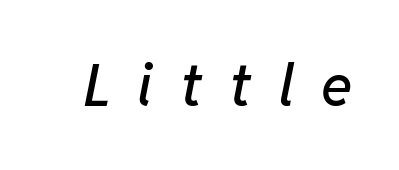
Type without underlining. Looks like regular typesetting: each glyph gets only the width it needs. The axis of the letterforms is tilted away from vertical. The letterforms stand isolated, each surrounded by extra space.
